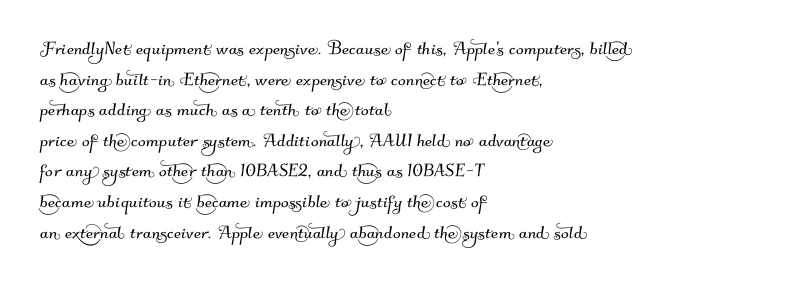
The image shows 23 px text type; set left-aligned, normal line spacing (1.33x), normal letter spacing, not underlined.
